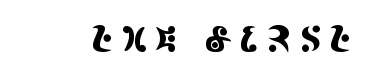
Is the letter spacing exaggerated? Yes — the characters are pushed far apart. Anything drawn beneath the words? Only blank space. Looks like regular typesetting: each glyph gets only the width it needs. The letters stand straight up with perfectly vertical stems. Yep, those are serifs on the letters.
